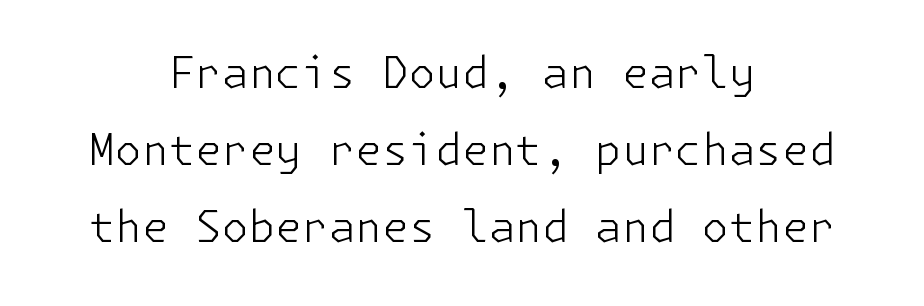
Q: Is the text bold? A: No.
Q: Is the text italic (slanted)? A: No, it is upright.
Q: Is the typeface a serif or a sans-serif typeface? A: Sans-serif.
Q: Is the text underlined? A: No.
Q: How is the paragraph aligned? A: Centered.
Q: Is the spacing between letters normal or unusually wide? A: Normal.
Q: Width (condensed, normal, or wide)? A: Normal.
Q: Stroke contrast? A: Low.
Q: x-height? A: Medium.
